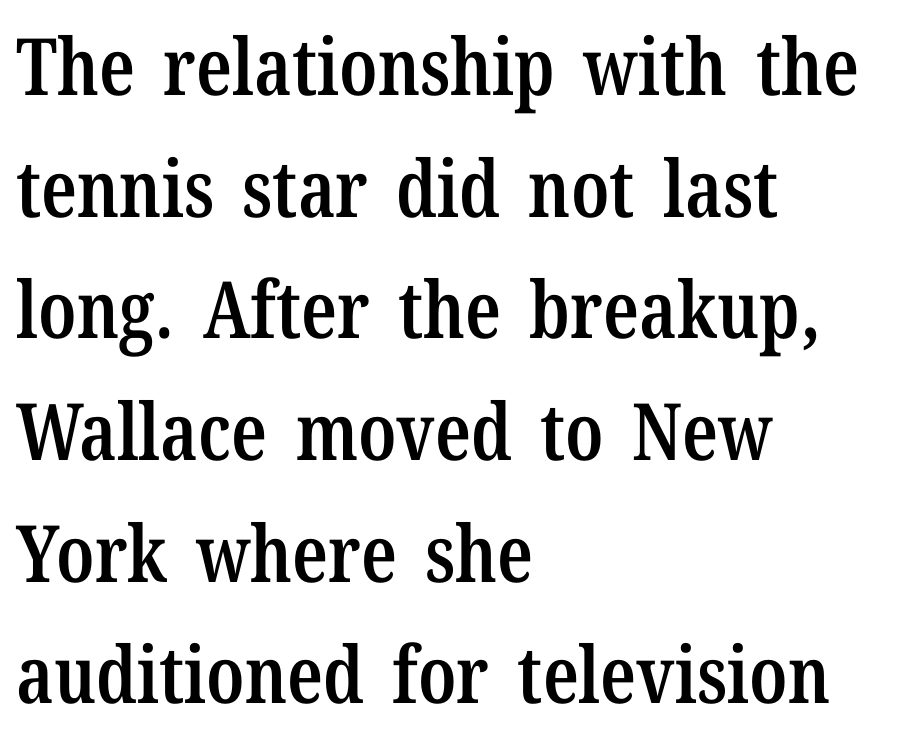
The image shows 79 px semibold, condensed serif type, upright; set left-aligned, normal line spacing (1.54x), normal letter spacing, not underlined; low stroke contrast and a medium x-height.
